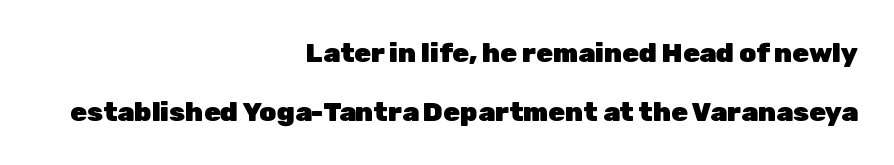
The image shows 27 px bold type, upright; set right-aligned, loose line spacing (2.19x), normal letter spacing, not underlined.
